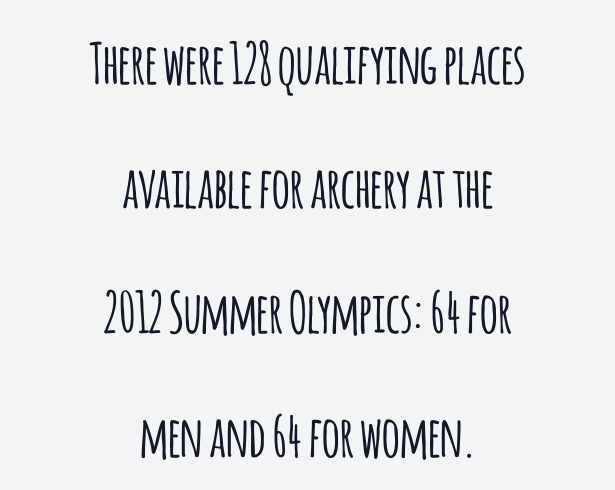
{"serif": "no", "italic": "no", "width": "condensed", "stroke_contrast": "low", "x_height": "large", "monospaced": "no", "underline": "no", "align": "center", "line_spacing": "loose", "line_spacing_ratio": 2.22, "letter_spacing": "normal", "letter_spacing_em": 0.0, "glyph_px": 56}
